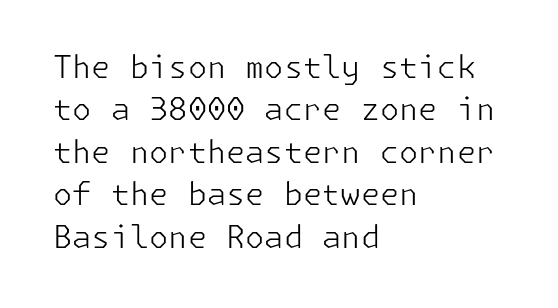
Does the leading feel generous? No, just average. The type family on display is of the sans-serif kind. The foot of each line stays bare and open. A roman cut, with each character standing at attention. This rendering leaves character spacing at its baseline value.
